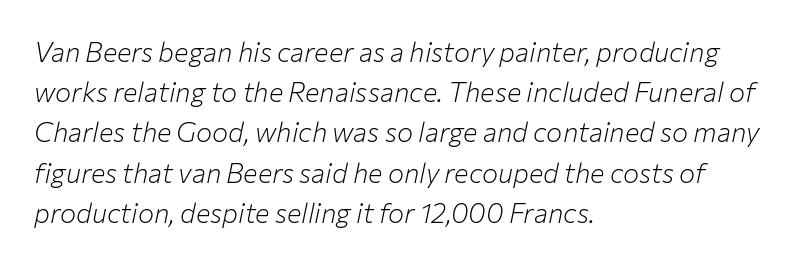
Q: Is the text bold? A: No.
Q: Is the text italic (slanted)? A: Yes, it leans right by about 12 degrees.
Q: Is the text underlined? A: No.
Q: How is the paragraph aligned? A: Left-aligned.
Q: Is the spacing between letters normal or unusually wide? A: Normal.
Q: Is the spacing between lines tight, normal or loose? A: Normal.
